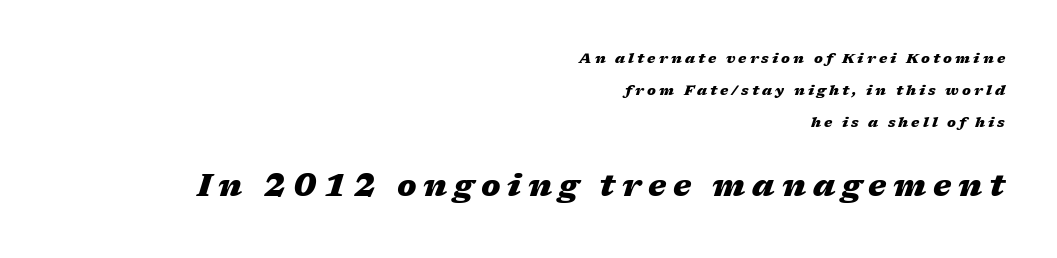
The image shows 31 px heavy, wide type, italic (leaning right); set right-aligned, loose line spacing (2.3x), unusually wide letter spacing (+0.22 em), not underlined; the second (bottom) block is 2.21x larger; medium stroke contrast and a medium x-height.
